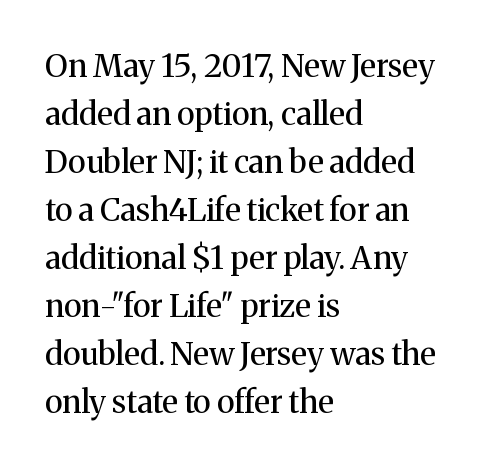
Check the space under the baseline: it is left empty. Is there any slant? The stems are plumb. If you measured baseline to baseline, you'd find a middling distance. Layout note: lines flush left. The text was rendered using a seriffed face with decorative stroke endings.
